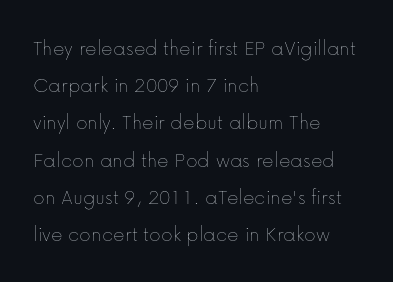
The image shows 22 px text type, upright; set left-aligned, normal line spacing (1.69x), normal letter spacing, not underlined.
